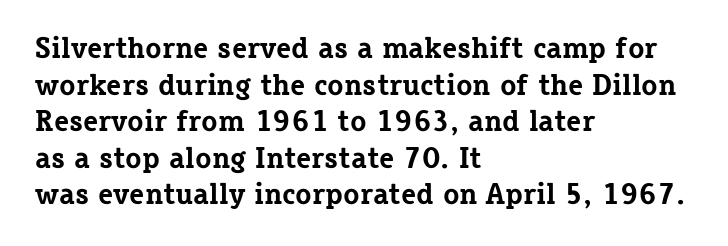
{"serif": "yes", "italic": "no", "bold": "yes", "weight": "bold", "width": "normal", "stroke_contrast": "low", "x_height": "medium", "monospaced": "no", "underline": "no", "align": "left", "line_spacing_ratio": 1.22, "letter_spacing": "normal", "letter_spacing_em": 0.0, "glyph_px": 30}
